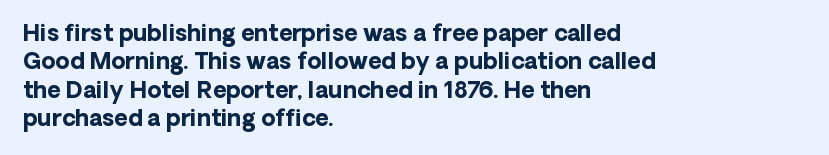
{"italic": "no", "bold": "yes", "underline": "no", "align": "left", "line_spacing_ratio": 1.23, "letter_spacing": "normal", "letter_spacing_em": 0.0, "glyph_px": 23}
